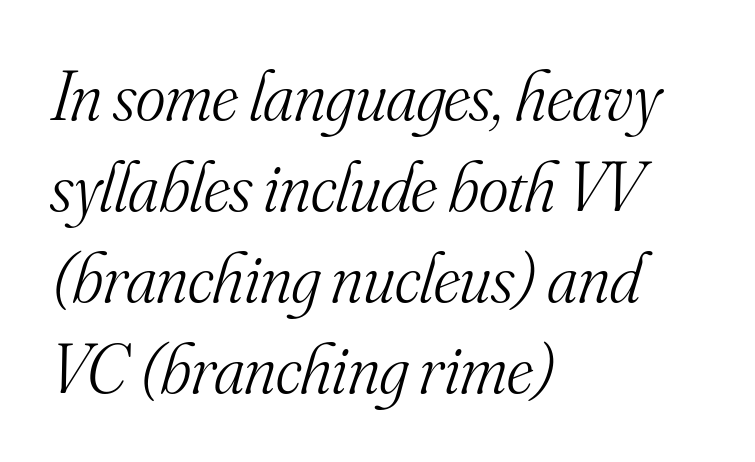
Bare-footed words on every line. Think of a printed novel: that variable character pitch is what you see here. The horizontal fit of the characters is conventional and even. Serif or sans? Serif — the stroke terminals have little feet.
